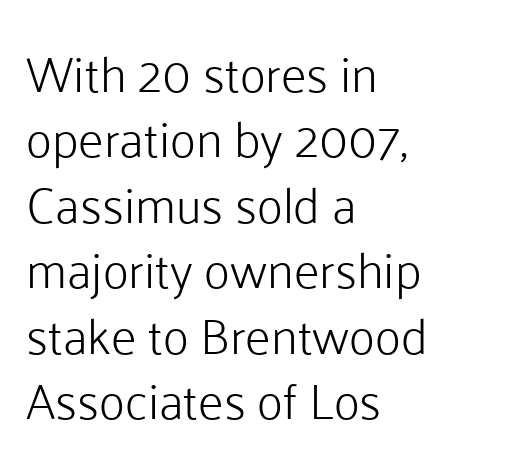
The image shows 50 px light sans-serif type, upright; set left-aligned, normal line spacing (1.31x), normal letter spacing, not underlined; low stroke contrast and a medium x-height.
